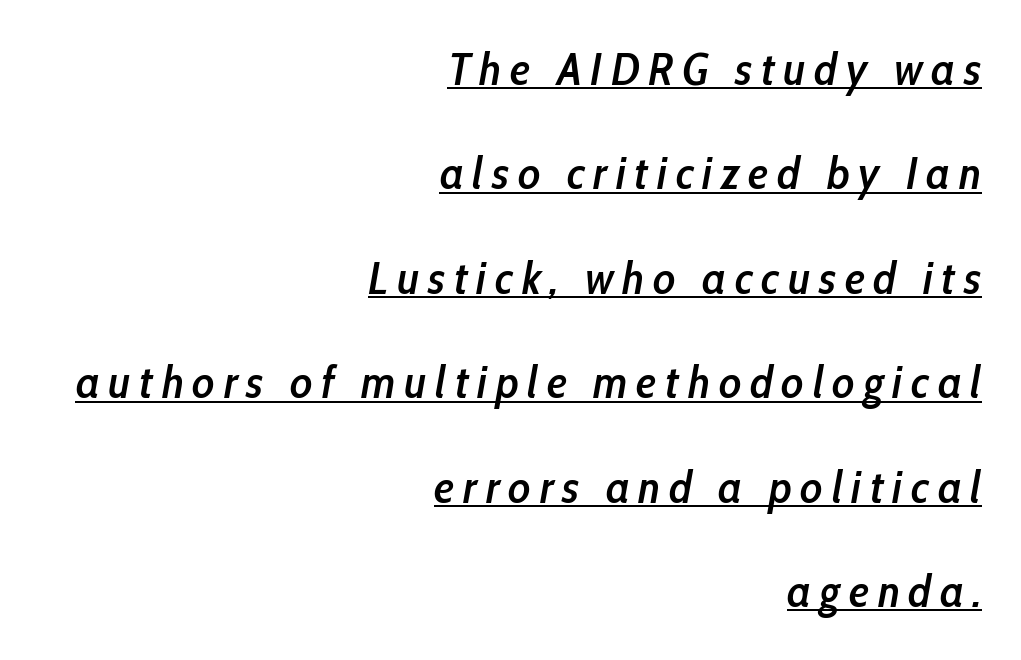
Compared with typical paragraphs, the rows here are farther apart. Think of a printed novel: that variable character pitch is what you see here. This sample uses an oblique cut, with every glyph tilted off the vertical. The lettering is marked with a stroke running underneath it. Firm but not heavy-handed strokes: this text is semibold. The passage is arranged like a letterhead date or caption credit — flush right.
